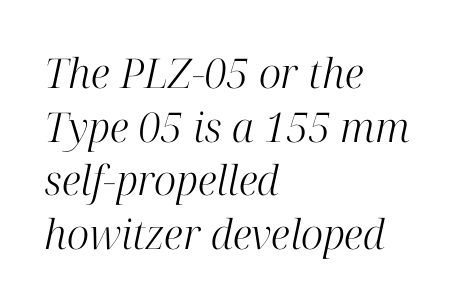
Little horizontal feet cap the strokes, marking this as serif type. Bare-footed words on every line. The tracking reads as untouched default to a designer's eye. This sample uses an oblique cut, with every glyph tilted off the vertical.
